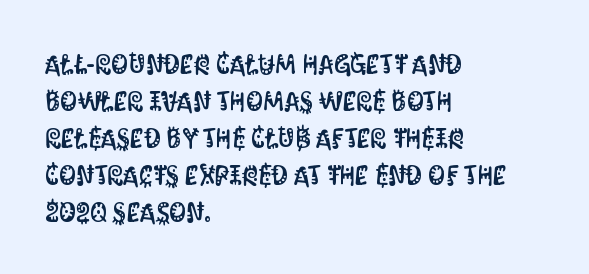
The image shows 27 px text type, upright; set left-aligned, normal line spacing (1.37x), normal letter spacing, not underlined.
